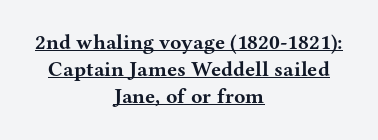
Both edges are ragged and mirror each other, which tells us the setting is centered. Students, note that the glyphs here touch the page at normal intervals. The lettering is marked with a stroke running underneath it. A full-strength bold gives these letters their thick strokes. Honestly, the row spacing looks completely unremarkable. The type sits square on the baseline with zero lean.
